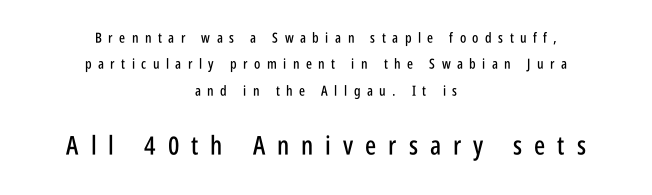
Q: Is the text italic (slanted)? A: No, it is upright.
Q: Is the text underlined? A: No.
Q: How is the paragraph aligned? A: Centered.
Q: Is the spacing between letters normal or unusually wide? A: Unusually wide.
Q: Which block of text is set in a larger size, the first (top) or the second (bottom)? A: The second (bottom) one.
